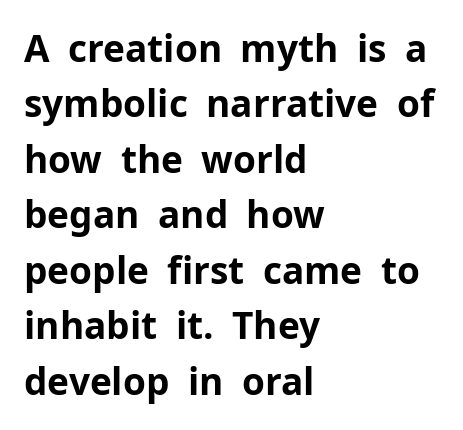
{"serif": "no", "italic": "no", "bold": "yes", "weight": "bold", "width": "normal", "stroke_contrast": "low", "x_height": "medium", "monospaced": "no", "underline": "no", "align": "left", "line_spacing": "normal", "line_spacing_ratio": 1.5, "letter_spacing": "normal", "letter_spacing_em": 0.0, "glyph_px": 37}
